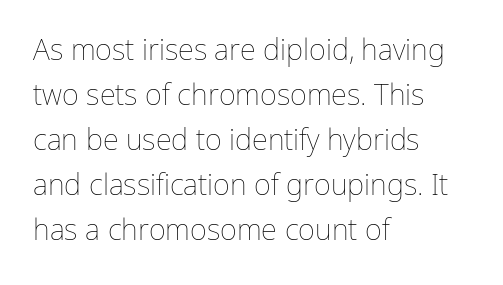
{"italic": "no", "bold": "no", "weight": "thin", "width": "normal", "stroke_contrast": "low", "x_height": "medium", "monospaced": "no", "underline": "no", "align": "left", "line_spacing": "normal", "line_spacing_ratio": 1.55, "letter_spacing": "normal", "letter_spacing_em": 0.0, "glyph_px": 29}
